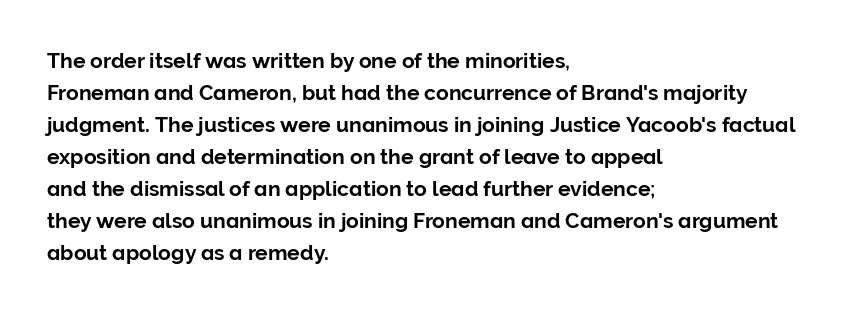
{"italic": "no", "underline": "no", "align": "left", "line_spacing": "normal", "line_spacing_ratio": 1.52, "letter_spacing": "normal", "letter_spacing_em": 0.0, "glyph_px": 21}
